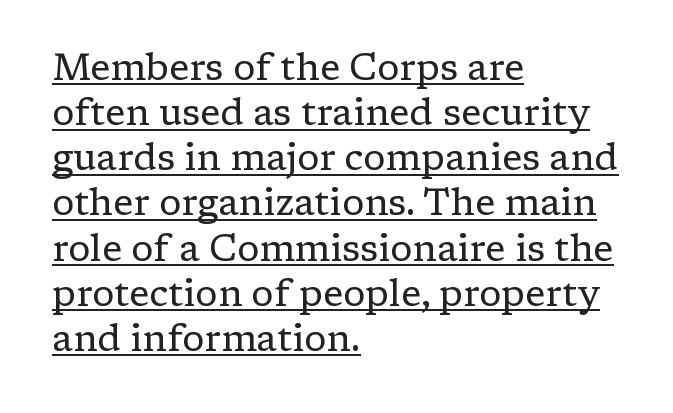
{"serif": "yes", "italic": "no", "bold": "no", "weight": "regular", "width": "normal", "stroke_contrast": "low", "x_height": "medium", "monospaced": "no", "underline": "yes", "align": "left", "line_spacing_ratio": 1.22, "letter_spacing": "normal", "letter_spacing_em": 0.0, "glyph_px": 37}
